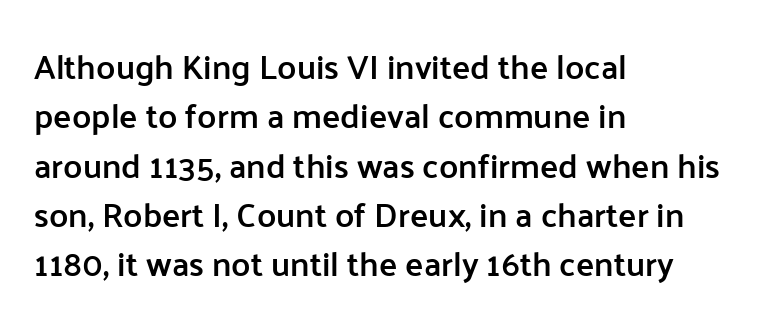
{"serif": "no", "italic": "no", "bold": "semi", "weight": "semibold", "width": "normal", "stroke_contrast": "low", "x_height": "medium", "monospaced": "no", "underline": "no", "align": "left", "line_spacing": "normal", "line_spacing_ratio": 1.45, "letter_spacing": "normal", "letter_spacing_em": 0.0, "glyph_px": 34}
